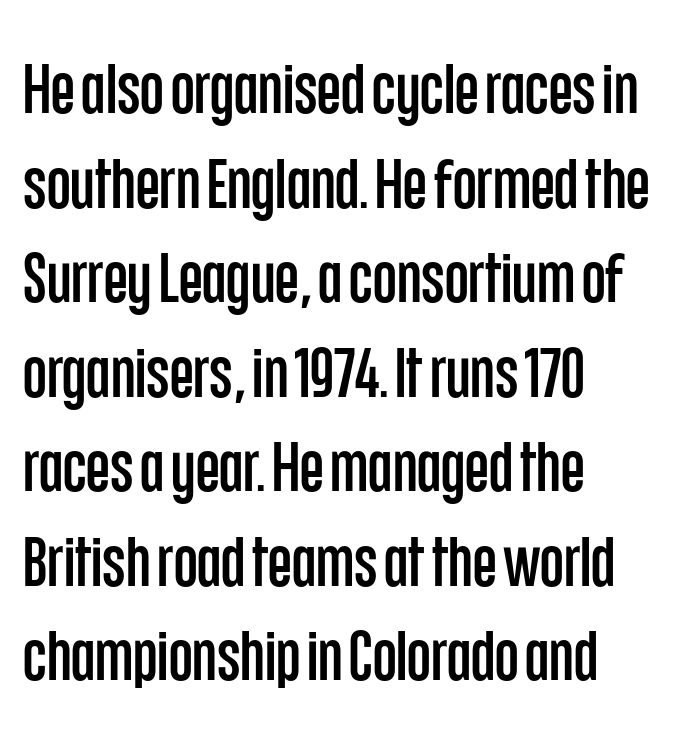
{"serif": "no", "italic": "no", "width": "condensed", "stroke_contrast": "low", "x_height": "large", "monospaced": "no", "underline": "no", "align": "left", "line_spacing": "normal", "line_spacing_ratio": 1.37, "letter_spacing": "normal", "letter_spacing_em": 0.0, "glyph_px": 69}
